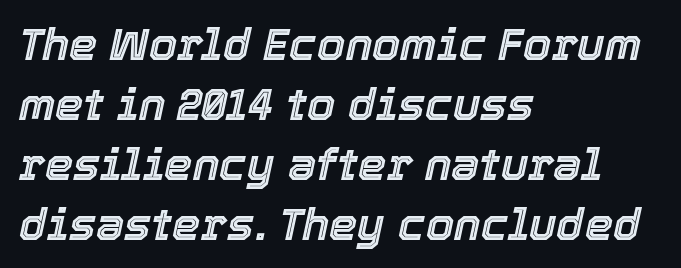
This sample uses an oblique cut, with every glyph tilted off the vertical. Regarding leading, the lines here are spaced in the standard way. The lines in this sample share a left origin and differ only in where they stop. Default kerning and tracking; the words read as compact shapes.
